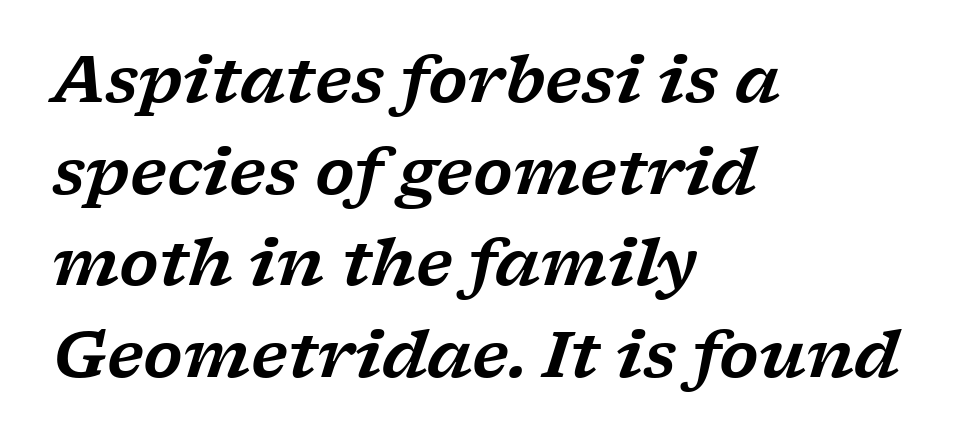
A typesetter would call this leading conventional body-copy spacing. Observe the lean: these are italic letterforms. One-word summary of the alignment: left. Observe the serifs anchoring each vertical stroke in this sample.
